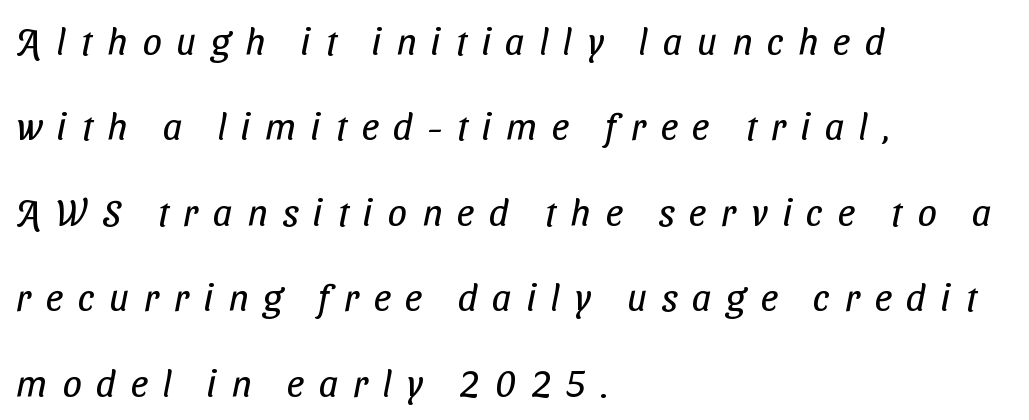
{"serif": "no", "bold": "no", "weight": "regular", "width": "condensed", "stroke_contrast": "low", "x_height": "medium", "monospaced": "no", "underline": "no", "align": "left", "line_spacing": "loose", "line_spacing_ratio": 2.25, "letter_spacing": "wide", "letter_spacing_em": 0.39, "glyph_px": 38}
